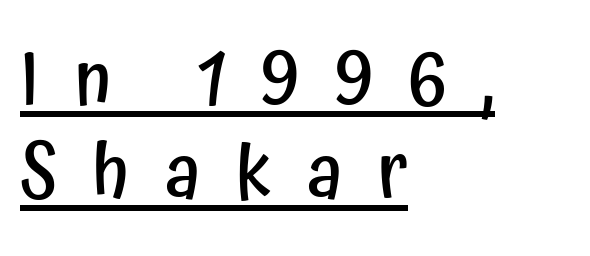
{"serif": "no", "italic": "no", "bold": "semi", "weight": "semibold", "width": "condensed", "stroke_contrast": "low", "x_height": "medium", "monospaced": "no", "underline": "yes", "align": "left", "line_spacing": "normal", "line_spacing_ratio": 1.25, "letter_spacing": "wide", "letter_spacing_em": 0.47, "glyph_px": 75}
